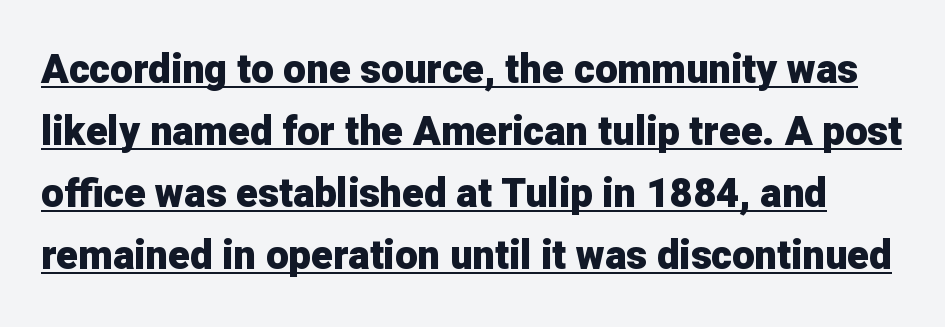
Each line of the rendering has a horizontal stroke beneath the glyphs. These lines carry a lot of weight — the face is fully bold. Caption: standard tracking, unaltered. A typesetter would mark this as roman, not italic.
